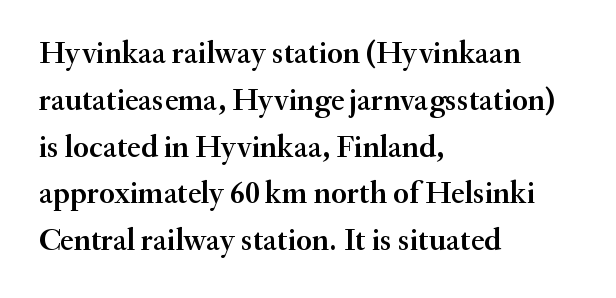
The image shows 31 px semibold serif type, upright; set left-aligned, normal line spacing (1.51x), normal letter spacing, not underlined; medium stroke contrast and a small x-height.
